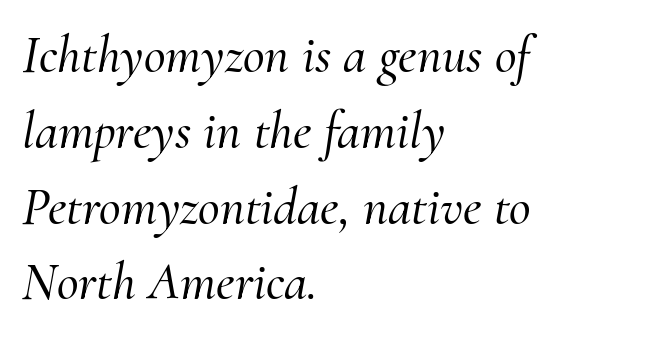
The image shows 53 px serif type, italic (leaning right); set left-aligned, normal line spacing (1.43x), normal letter spacing, not underlined; medium stroke contrast and a small x-height.
